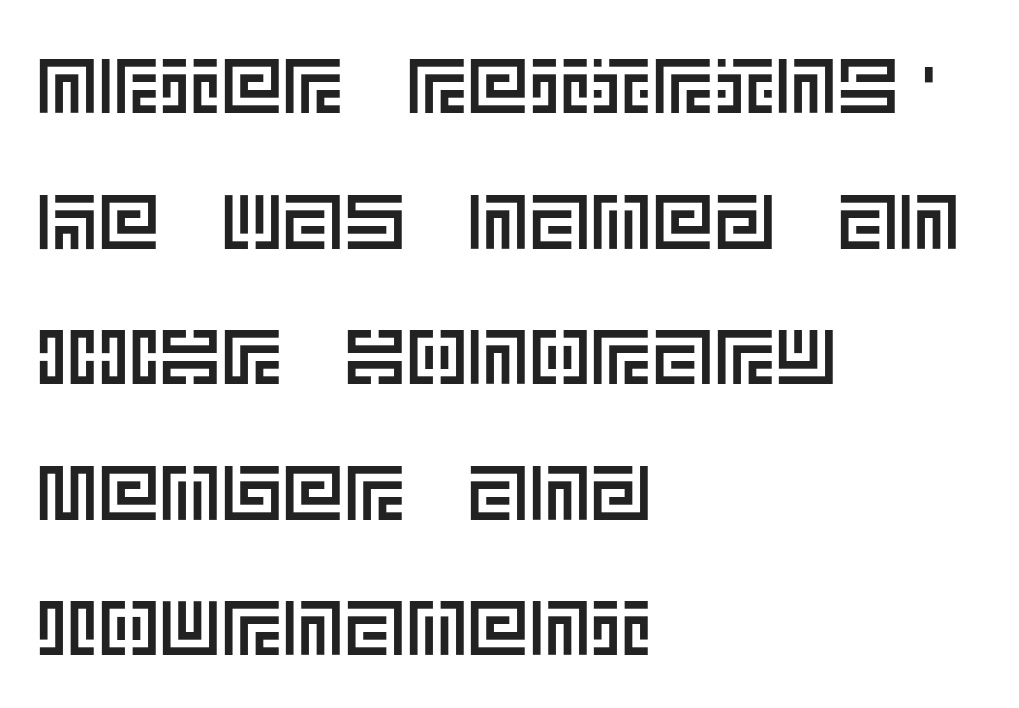
{"italic": "no", "width": "normal", "x_height": "large", "underline": "no", "align": "left", "line_spacing_ratio": 1.76, "letter_spacing": "normal", "letter_spacing_em": 0.0, "glyph_px": 77}
